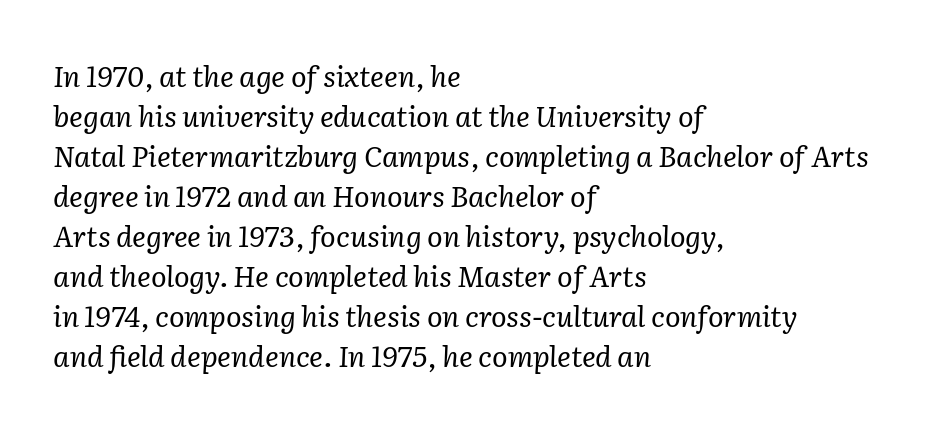
The image shows 29 px regular-weight serif type, italic (leaning right); set left-aligned, normal line spacing (1.38x), normal letter spacing, not underlined; low stroke contrast and a medium x-height.
